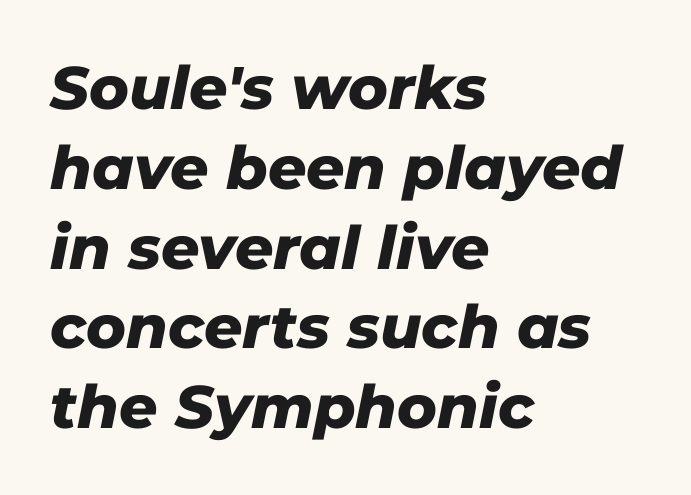
This rendering uses left alignment, leaving the right contour irregular. Between one letter and the next there's only the usual sliver of space. Each row of text sits above clean, open space. The characters look thick and weighty, a clear bold. Note the varied advance widths — an 'i' is clearly narrower than an 'm'.
